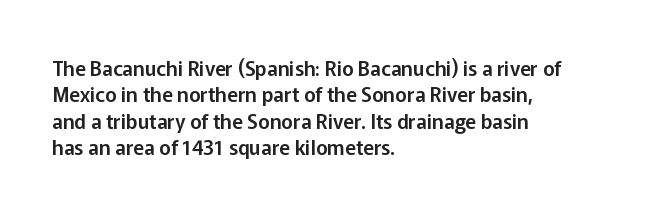
Default kerning and tracking; the words read as compact shapes. Evenly set lines give the paragraph a standard silhouette. In CSS terms this would be text-align: left. A bare baseline throughout the passage. Every character sits straight up, as roman type does.
